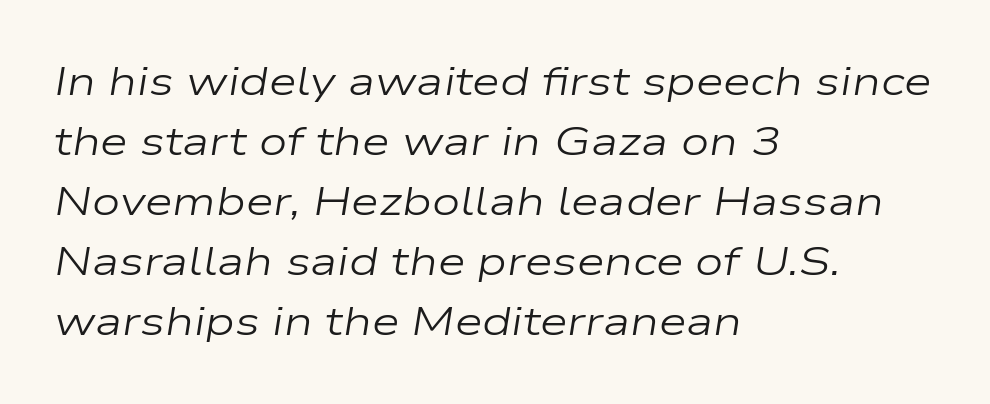
{"italic": "yes", "lean": "right", "slant_degrees": 9, "bold": "no", "weight": "regular", "width": "wide", "stroke_contrast": "low", "x_height": "medium", "monospaced": "no", "underline": "no", "align": "left", "line_spacing": "normal", "line_spacing_ratio": 1.5, "letter_spacing": "normal", "letter_spacing_em": 0.0, "glyph_px": 40}
